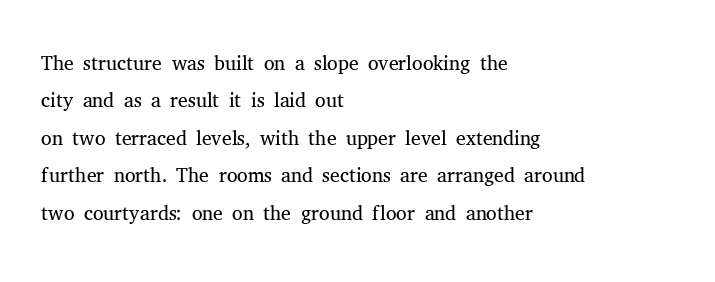
Q: Is the text bold? A: No.
Q: Is the text italic (slanted)? A: No, it is upright.
Q: Is the typeface a serif or a sans-serif typeface? A: Serif.
Q: Is the text underlined? A: No.
Q: How is the paragraph aligned? A: Left-aligned.
Q: Is the spacing between letters normal or unusually wide? A: Normal.
Q: Is the spacing between lines tight, normal or loose? A: Normal.
Q: Width (condensed, normal, or wide)? A: Normal.
Q: Stroke contrast? A: Medium.
Q: x-height? A: Medium.
Q: Monospaced? A: No.
